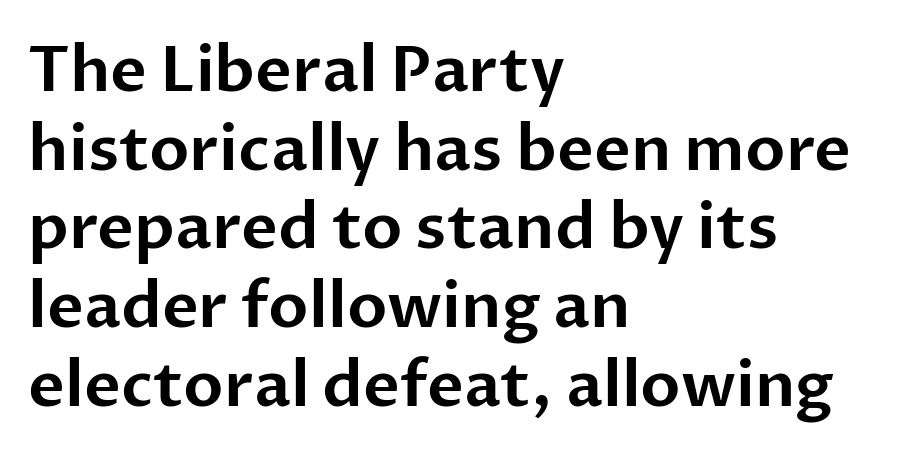
{"serif": "no", "italic": "no", "width": "normal", "stroke_contrast": "low", "x_height": "medium", "monospaced": "no", "underline": "no", "align": "left", "line_spacing": "normal", "line_spacing_ratio": 1.25, "letter_spacing": "normal", "letter_spacing_em": 0.0, "glyph_px": 63}
